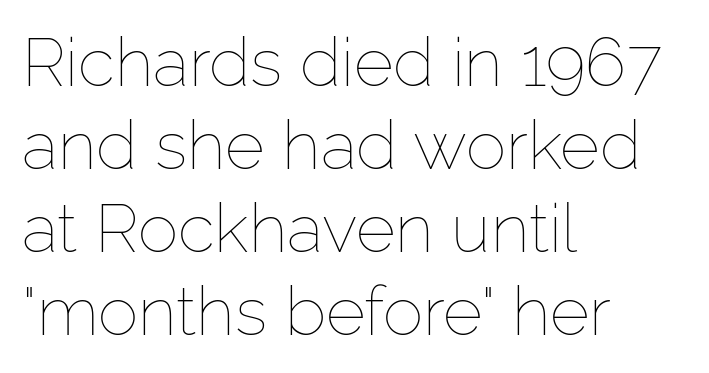
The lines in this sample share a left origin and differ only in where they stop. Plain, unruled lines of type. Caption: face not bold, strokes unweighted. Nope, not italic — everything's standing straight. The face used here is proportionally spaced, like ordinary book or web type.
